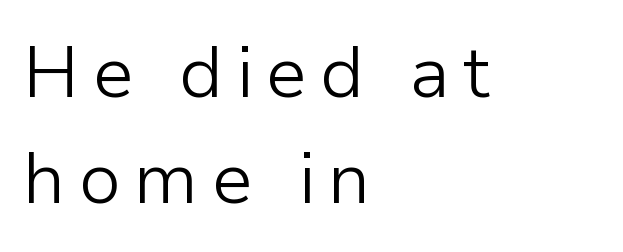
{"serif": "no", "italic": "no", "bold": "no", "weight": "light", "width": "normal", "stroke_contrast": "low", "x_height": "medium", "monospaced": "no", "underline": "no", "align": "left", "line_spacing": "normal", "line_spacing_ratio": 1.45, "glyph_px": 73}
